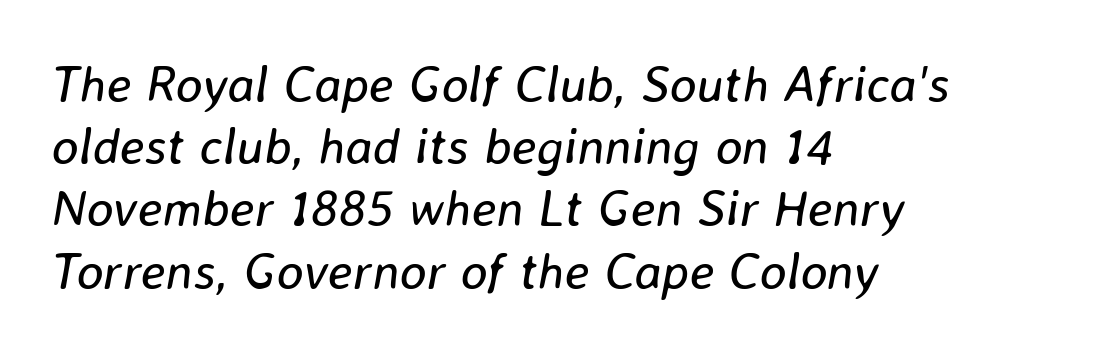
Q: Is the text bold? A: No.
Q: Is the text italic (slanted)? A: Yes, it leans right by about 8 degrees.
Q: Is the text underlined? A: No.
Q: How is the paragraph aligned? A: Left-aligned.
Q: Is the spacing between letters normal or unusually wide? A: Normal.
Q: Width (condensed, normal, or wide)? A: Normal.
Q: Stroke contrast? A: Low.
Q: x-height? A: Medium.
Q: Monospaced? A: No.
